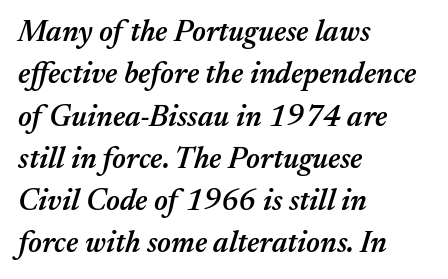
The image shows 30 px semibold type, italic (leaning right); set left-aligned, normal line spacing (1.41x), normal letter spacing, not underlined; medium stroke contrast and a medium x-height.
